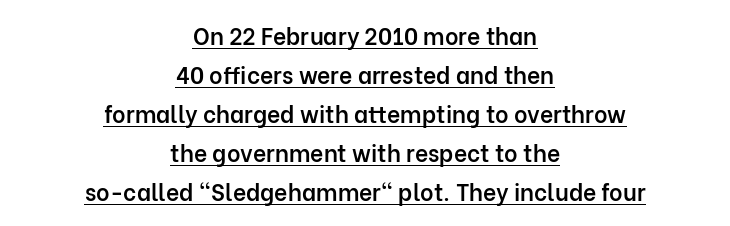
Heft: intermediate — a semibold. Has an underline been added? It has. The space between consecutive lines is moderate. The horizontal fit of the characters is conventional and even.
